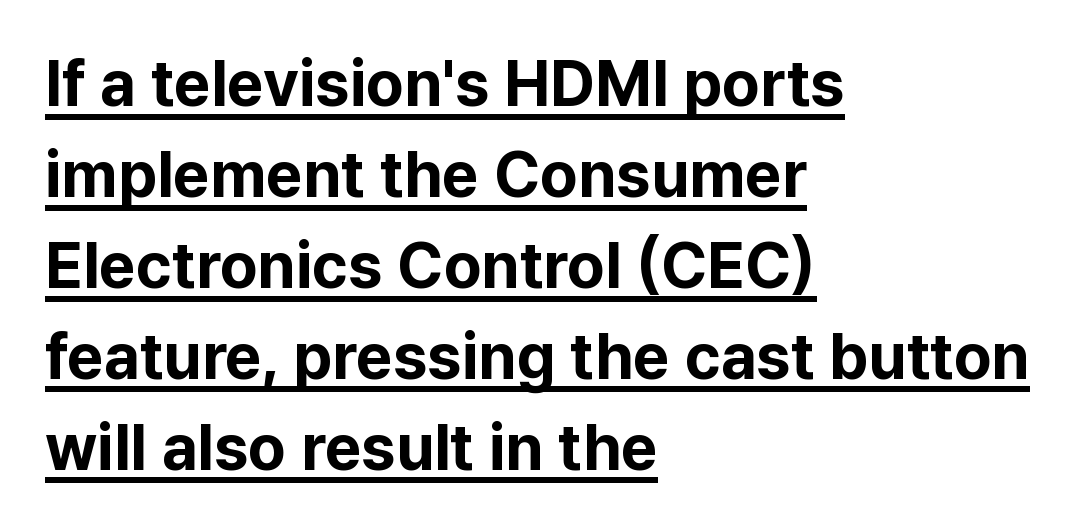
Q: Is the text bold? A: Yes.
Q: Is the text italic (slanted)? A: No, it is upright.
Q: Is the typeface a serif or a sans-serif typeface? A: Sans-serif.
Q: Is the text underlined? A: Yes.
Q: How is the paragraph aligned? A: Left-aligned.
Q: Is the spacing between letters normal or unusually wide? A: Normal.
Q: Is the spacing between lines tight, normal or loose? A: Normal.
Q: Width (condensed, normal, or wide)? A: Normal.
Q: Stroke contrast? A: Low.
Q: x-height? A: Medium.
Q: Monospaced? A: No.
